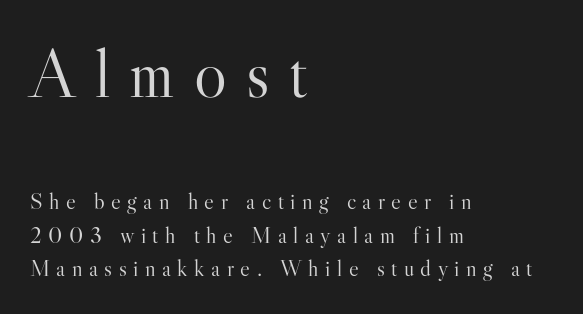
A clean baseline with only descenders dipping below it. Where is the straight margin? On the left. The font family rendered here belongs to the serif group. Is the type heavy? It reads as light-to-regular instead. Someone cranked the tracking dial way up on this one. The rendering uses natural spacing where letterforms have individual widths.
